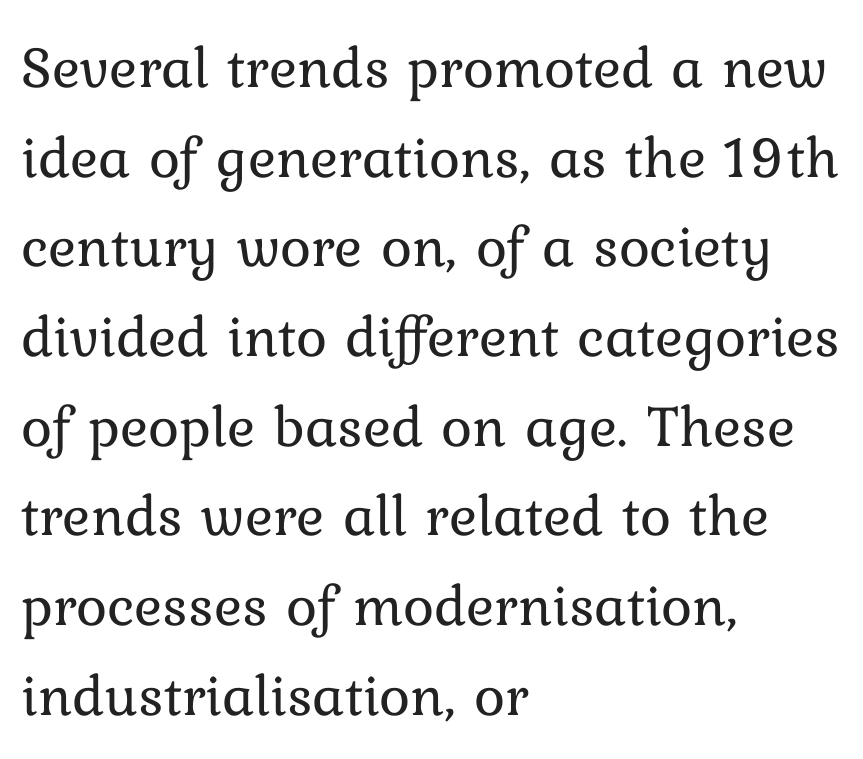
Q: Is the text bold? A: No.
Q: Is the text italic (slanted)? A: No, it is upright.
Q: Is the text underlined? A: No.
Q: How is the paragraph aligned? A: Left-aligned.
Q: Is the spacing between letters normal or unusually wide? A: Normal.
Q: Is the spacing between lines tight, normal or loose? A: Normal.
Q: Width (condensed, normal, or wide)? A: Normal.
Q: Stroke contrast? A: Low.
Q: x-height? A: Medium.
Q: Monospaced? A: No.
